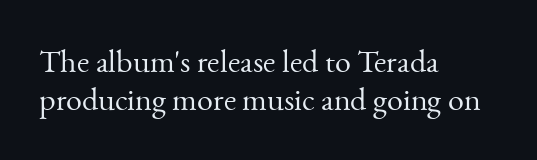
{"serif": "yes", "italic": "no", "bold": "no", "weight": "light", "width": "normal", "stroke_contrast": "medium", "x_height": "small", "monospaced": "no", "underline": "no", "align": "left", "line_spacing_ratio": 1.2, "letter_spacing": "normal", "letter_spacing_em": 0.0, "glyph_px": 32}
